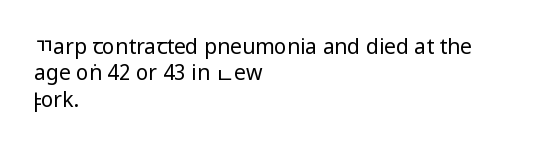
The rendering uses a moderate line-height, typical for paragraphs. Only glyphs here, with clear space below each row. The passage is arranged the way most books set body copy — flush left. Spacing between characters is what you'd get straight out of the box.
